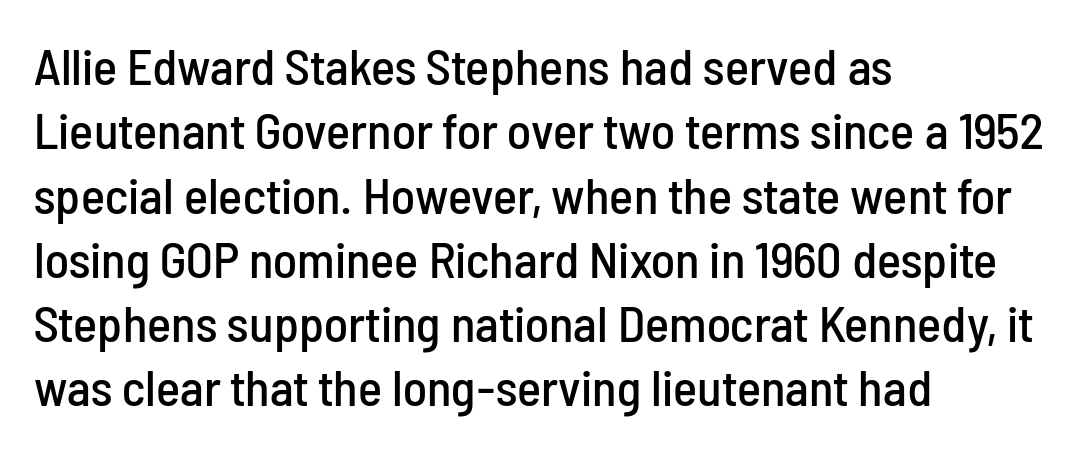
Q: Is the text italic (slanted)? A: No, it is upright.
Q: Is the typeface a serif or a sans-serif typeface? A: Sans-serif.
Q: Is the text underlined? A: No.
Q: How is the paragraph aligned? A: Left-aligned.
Q: Is the spacing between letters normal or unusually wide? A: Normal.
Q: Is the spacing between lines tight, normal or loose? A: Normal.
Q: Width (condensed, normal, or wide)? A: Condensed.
Q: Stroke contrast? A: Low.
Q: x-height? A: Medium.
Q: Monospaced? A: No.
